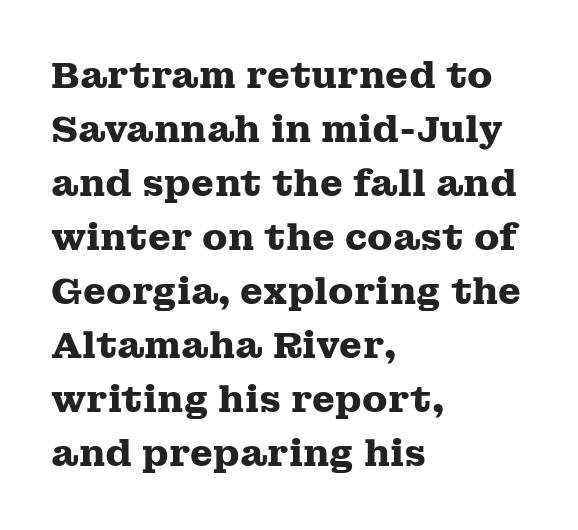
{"serif": "yes", "italic": "no", "bold": "yes", "weight": "heavy", "width": "wide", "stroke_contrast": "medium", "x_height": "medium", "monospaced": "no", "underline": "no", "align": "left", "line_spacing": "normal", "line_spacing_ratio": 1.46, "letter_spacing": "normal", "letter_spacing_em": 0.0, "glyph_px": 37}
